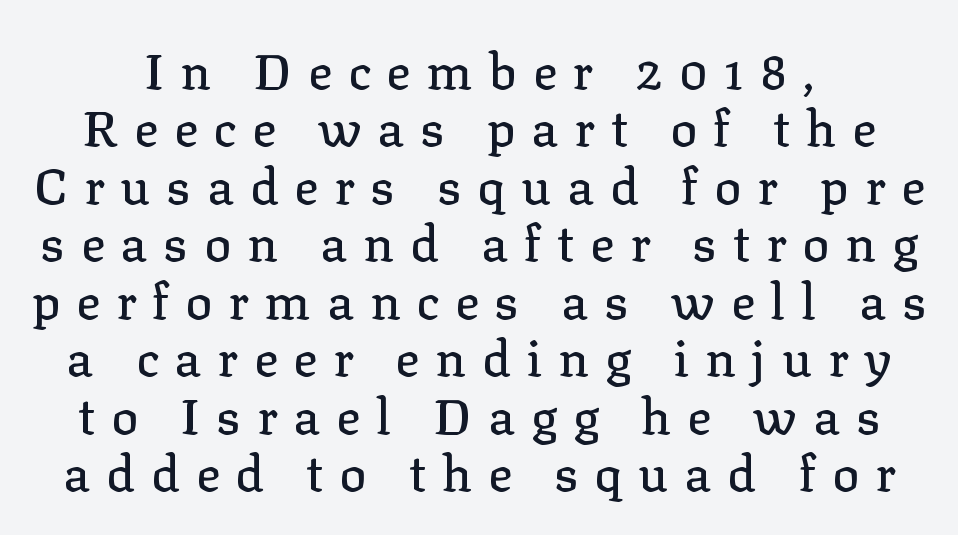
The image shows 50 px serif type, upright; set tight line spacing (1.15x), unusually wide letter spacing (+0.32 em), not underlined; low stroke contrast and a medium x-height.
